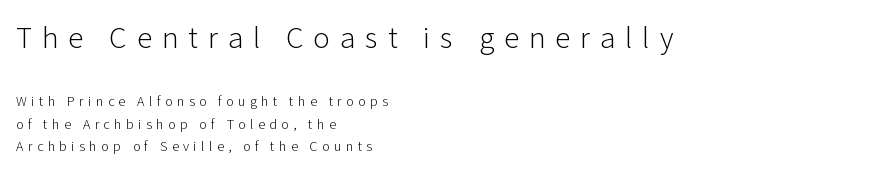
{"serif": "no", "italic": "no", "bold": "no", "weight": "light", "width": "normal", "stroke_contrast": "low", "x_height": "medium", "monospaced": "no", "underline": "no", "align": "left", "line_spacing": "normal", "line_spacing_ratio": 1.62, "letter_spacing": "wide", "letter_spacing_em": 0.32, "larger_block": "first", "size_ratio": 2.21, "glyph_px": 31}
